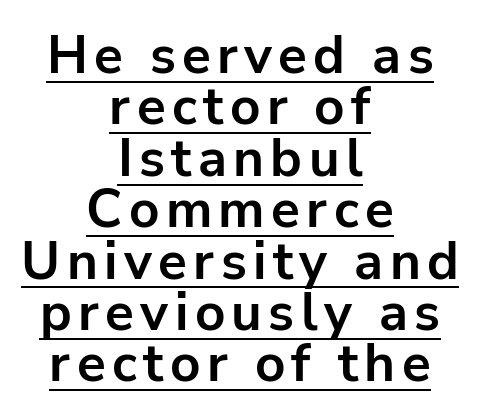
Q: Is the text bold? A: Yes.
Q: Is the text italic (slanted)? A: No, it is upright.
Q: Is the typeface a serif or a sans-serif typeface? A: Sans-serif.
Q: Is the text underlined? A: Yes.
Q: How is the paragraph aligned? A: Centered.
Q: Is the spacing between lines tight, normal or loose? A: Tight.
Q: Width (condensed, normal, or wide)? A: Normal.
Q: Stroke contrast? A: Low.
Q: x-height? A: Medium.
Q: Monospaced? A: No.
